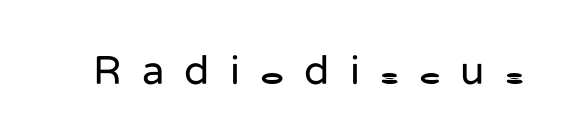
The image shows 41 px regular-weight sans-serif type, upright; set unusually wide letter spacing (+0.49 em), not underlined; low stroke contrast and a medium x-height.
